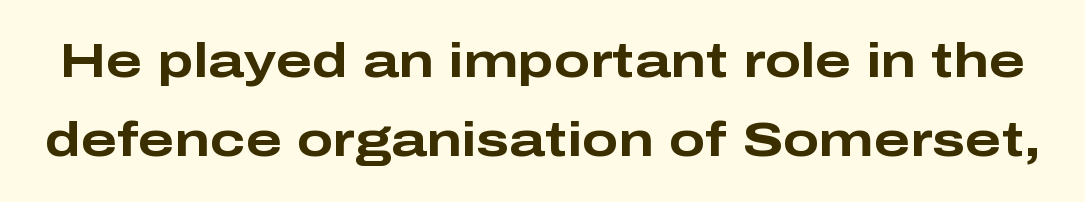
Italic? Not at all — the glyphs are vertical. I'd describe the lettering as bold — thick and assertive. Each letter keeps its own natural width here, so spacing adapts to shape. Unlike a traditional serif, this face leaves its strokes unadorned. The foot of each line stays bare and open. The letterforms sit shoulder to shoulder at normal distance.
